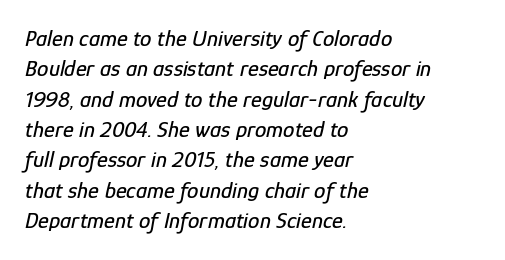
{"italic": "yes", "lean": "right", "slant_degrees": 12, "underline": "no", "align": "left", "line_spacing": "normal", "line_spacing_ratio": 1.32, "letter_spacing": "normal", "letter_spacing_em": 0.0, "glyph_px": 23}
